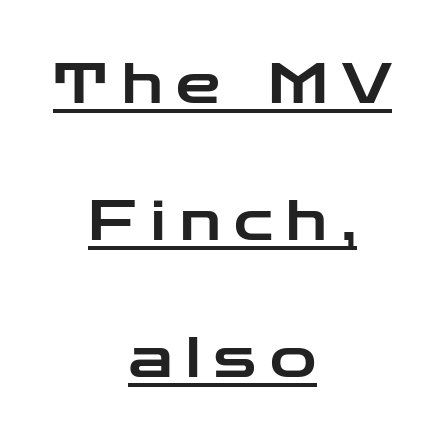
The face used here appears with an underline applied. The line texture is sparse and dotted thanks to wide tracking. This sample uses an upright cut, with every glyph sitting square on the baseline. Successive baselines arrive slowly, with a big drop between each. To sum up the face: it is a sans, with no serifs.
